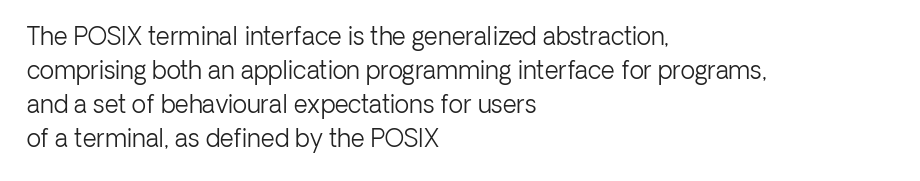
Just letters on the line, the space beneath them empty. The lines sit at an ordinary, default distance from one another. Reading down the block, your eye returns to a fixed left position each line. Think standard paragraph weight, or any step lighter than that.
